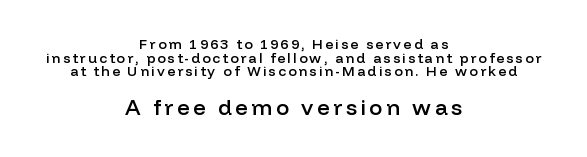
The image shows 22 px text type, upright; set centered, tight line spacing (0.97x), not underlined; the second (bottom) block is 1.57x larger.
